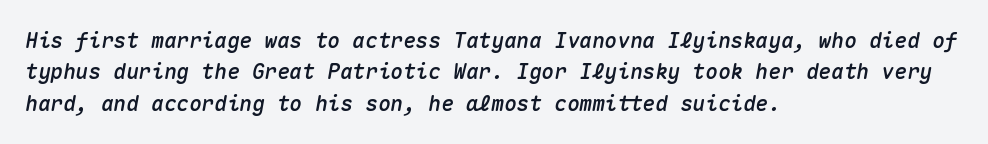
Q: Is the text italic (slanted)? A: Yes, it leans right by about 10 degrees.
Q: Is the text underlined? A: No.
Q: How is the paragraph aligned? A: Left-aligned.
Q: Is the spacing between letters normal or unusually wide? A: Normal.
Q: Is the spacing between lines tight, normal or loose? A: Normal.
